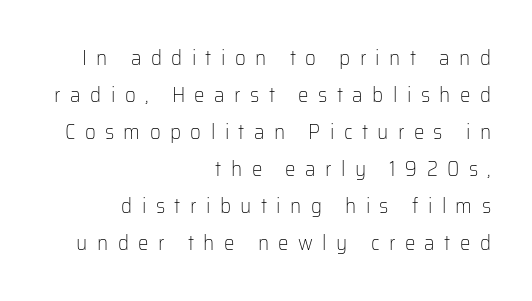
Q: Is the text bold? A: No.
Q: Is the text italic (slanted)? A: No, it is upright.
Q: Is the text underlined? A: No.
Q: How is the paragraph aligned? A: Right-aligned.
Q: Is the spacing between letters normal or unusually wide? A: Unusually wide.
